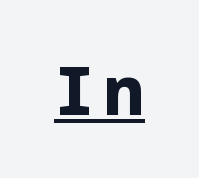
Style check: upright. Is this a sans? Yes — the strokes have no serifs. Heft: maximum for text — a bold. Has an underline been added? It has.
